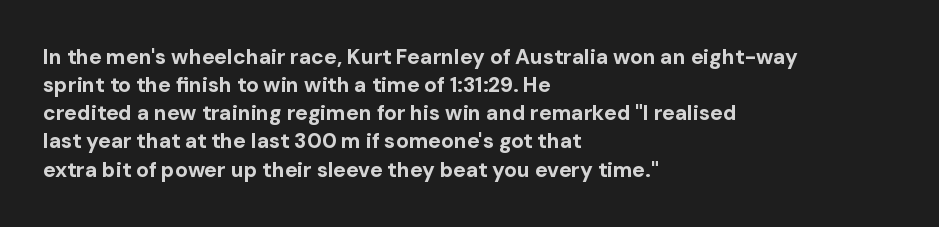
{"italic": "no", "bold": "yes", "underline": "no", "align": "left", "line_spacing": "normal", "line_spacing_ratio": 1.34, "letter_spacing": "normal", "letter_spacing_em": 0.0, "glyph_px": 21}
